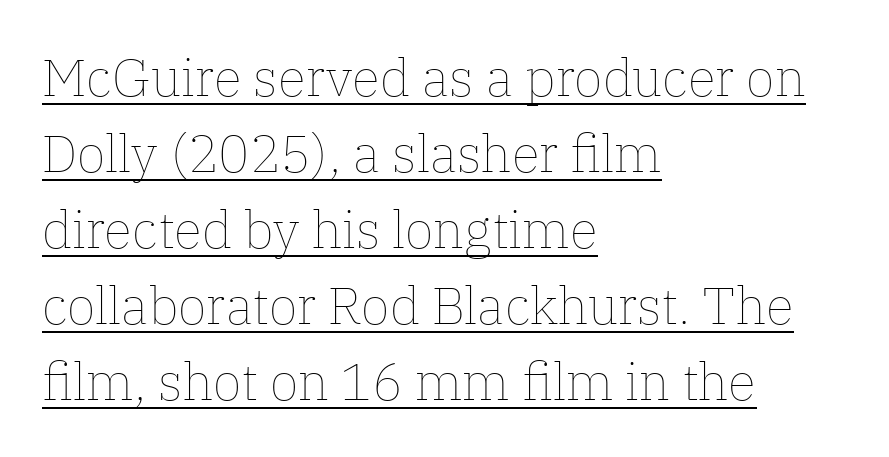
The letters sit at their default tracking, neither squeezed nor spread. The passage shown stacks its lines at a standard gap. Short and long lines alike share a common starting point at left. Is this a heavy cut? Hardly; it is regular or lighter. A typographer would call this underscored text. Varying glyph widths throughout — classic text-font behaviour.
